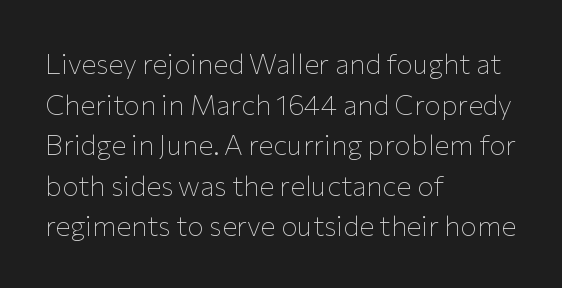
Q: Is the text bold? A: No.
Q: Is the text italic (slanted)? A: No, it is upright.
Q: Is the typeface a serif or a sans-serif typeface? A: Sans-serif.
Q: Is the text underlined? A: No.
Q: How is the paragraph aligned? A: Left-aligned.
Q: Is the spacing between letters normal or unusually wide? A: Normal.
Q: Is the spacing between lines tight, normal or loose? A: Normal.
Q: Width (condensed, normal, or wide)? A: Normal.
Q: Stroke contrast? A: Low.
Q: x-height? A: Medium.
Q: Monospaced? A: No.
